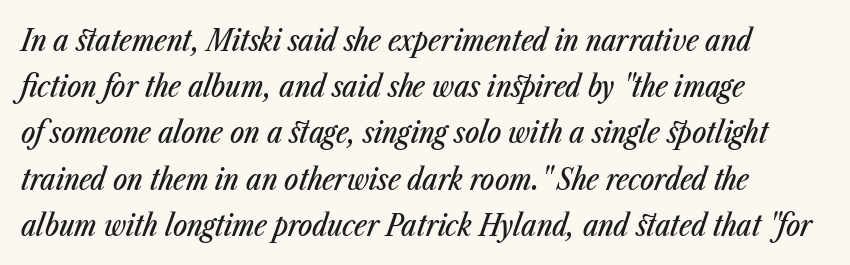
Look at the tracking — it's just the regular setting, nothing added. Clear beneath every line of the passage. The leading is moderate, giving the passage an even texture. The rendering applies a slant to the glyphs. Character widths vary here, with narrow letters taking less room than wide ones. Alignment: flush left.
